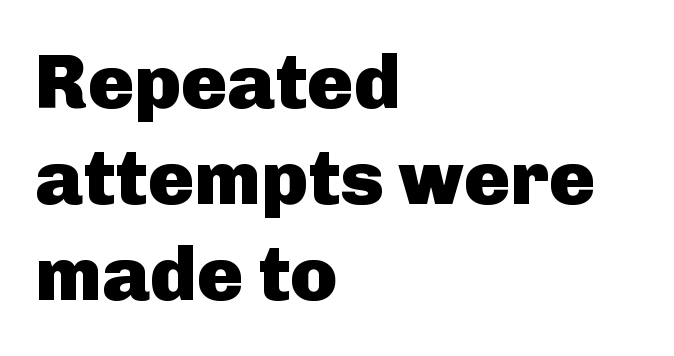
The sample has been set heavy, in full bold. Spacing between characters is what you'd get straight out of the box. Honestly, the row spacing looks completely unremarkable. Reading down the block, your eye returns to a fixed left position each line. Spacing verdict: proportional, widths tailored to each character.
